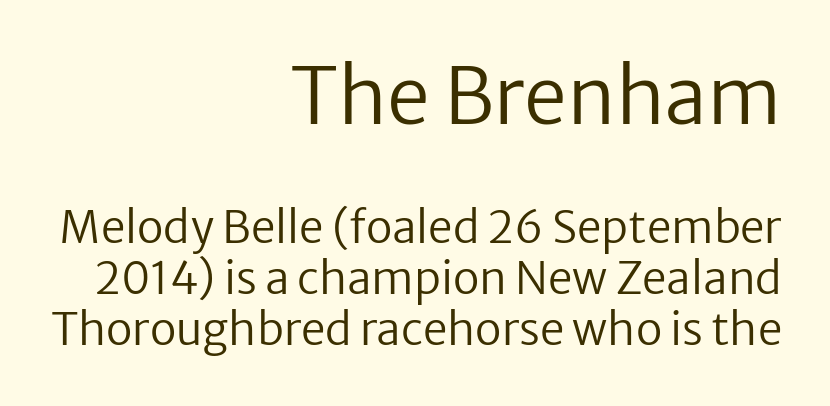
Stem width sits at or under what a default text font uses. The foot of each line stays bare and open. The rendering uses natural spacing where letterforms have individual widths. If you drew a line through each stem, it would be perfectly vertical. The designer went with a sans here, leaving each stem footless. Glyph-to-glyph distance matches everyday printed text.
